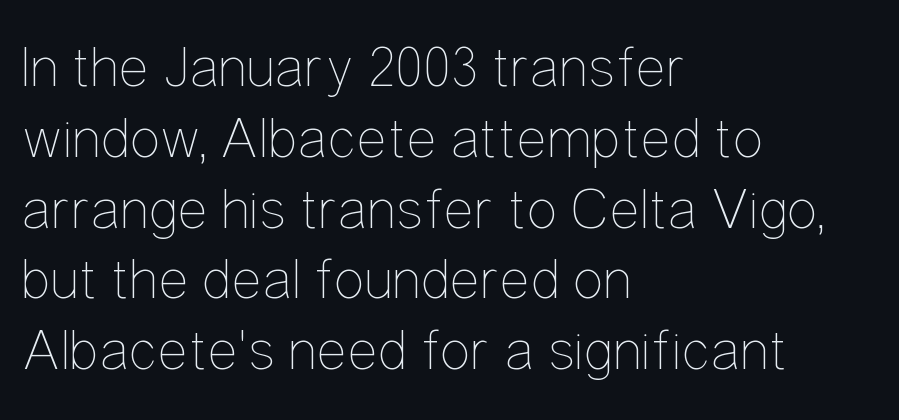
{"italic": "no", "bold": "no", "weight": "thin", "width": "condensed", "stroke_contrast": "low", "x_height": "medium", "monospaced": "no", "underline": "no", "align": "left", "line_spacing_ratio": 1.22, "letter_spacing": "normal", "letter_spacing_em": 0.0, "glyph_px": 58}
